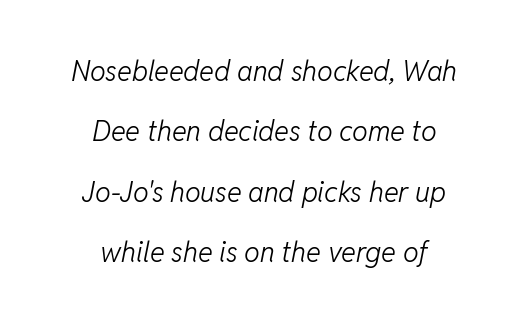
The image shows 28 px light type, italic (leaning right); set centered, loose line spacing (2.16x), normal letter spacing, not underlined; low stroke contrast and a medium x-height.
